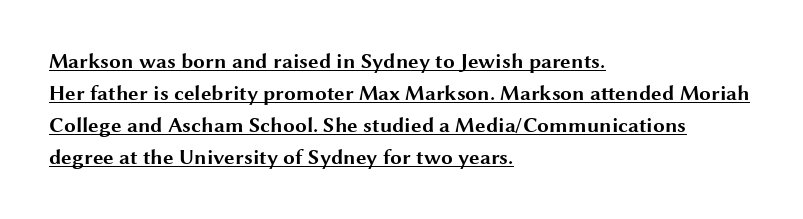
Compared with undecorated copy, this sample adds a rule below the words. This rendering uses left alignment, leaving the right contour irregular. Pretty heavy lettering here — definitely bold. Inter-character spacing is left at the font's built-in metrics. Vertical spacing — default.
